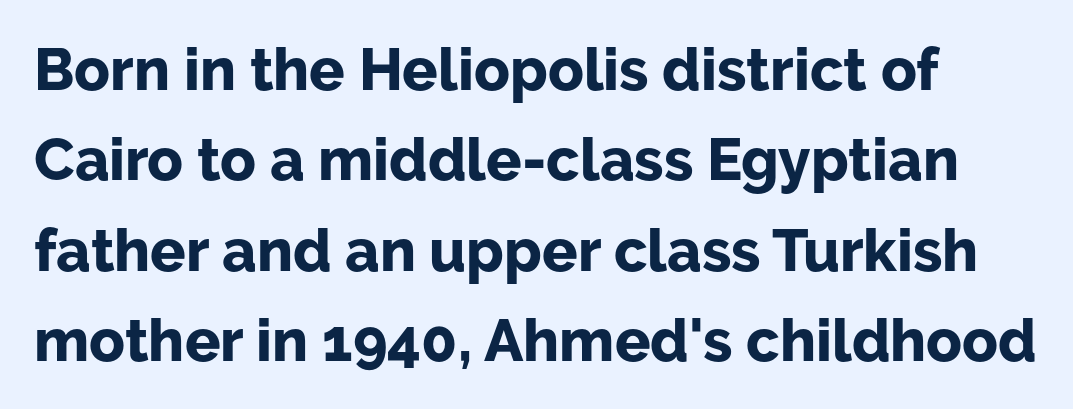
{"serif": "no", "italic": "no", "bold": "yes", "weight": "bold", "width": "normal", "stroke_contrast": "low", "x_height": "medium", "monospaced": "no", "underline": "no", "line_spacing": "normal", "line_spacing_ratio": 1.53, "letter_spacing": "normal", "letter_spacing_em": 0.0, "glyph_px": 59}
